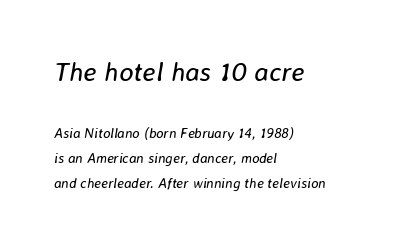
Q: Is the text bold? A: No.
Q: Is the text italic (slanted)? A: Yes, it leans right by about 8 degrees.
Q: Is the text underlined? A: No.
Q: How is the paragraph aligned? A: Left-aligned.
Q: Is the spacing between letters normal or unusually wide? A: Normal.
Q: Which block of text is set in a larger size, the first (top) or the second (bottom)? A: The first (top) one.
